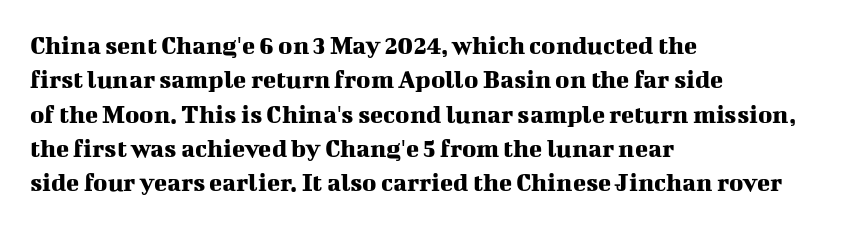
The image shows 27 px text type, upright; set left-aligned, normal line spacing (1.27x), normal letter spacing, not underlined.
